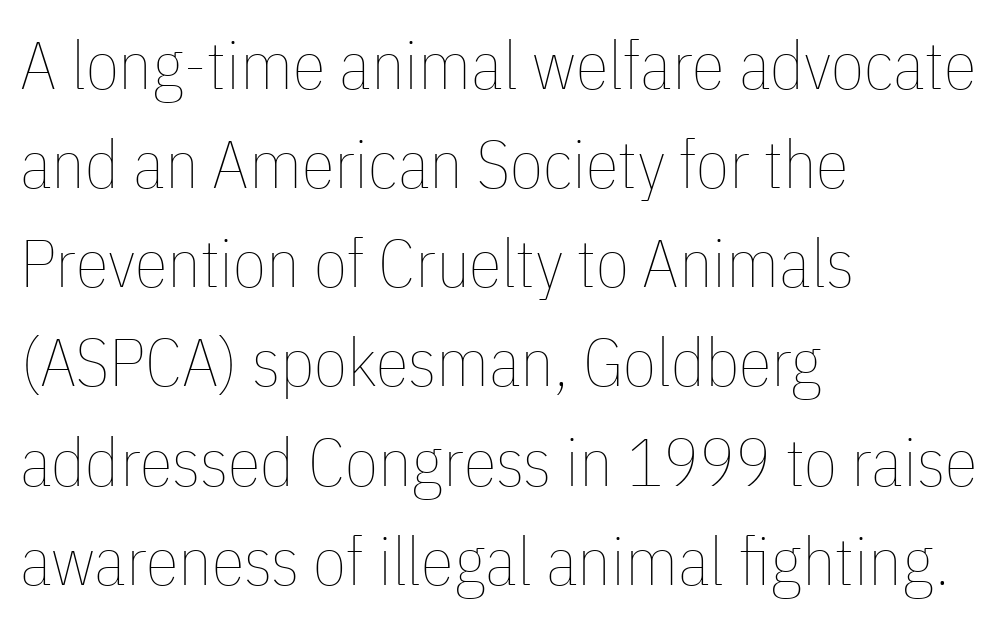
The image shows 67 px thin, condensed type, upright; set left-aligned, normal line spacing (1.48x), normal letter spacing, not underlined; low stroke contrast and a medium x-height.
